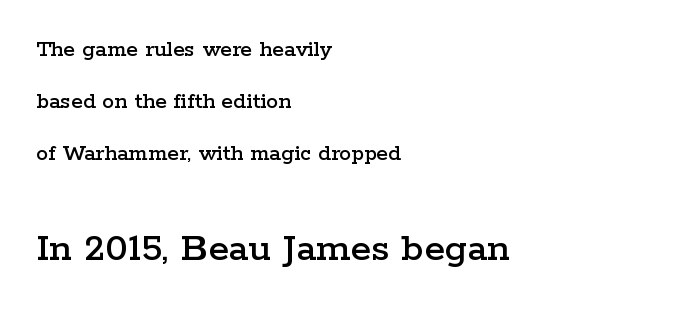
The image shows 42 px wide serif type, upright; set left-aligned, loose line spacing (2.16x), normal letter spacing, not underlined; the second (bottom) block is 1.75x larger; low stroke contrast and a medium x-height.
